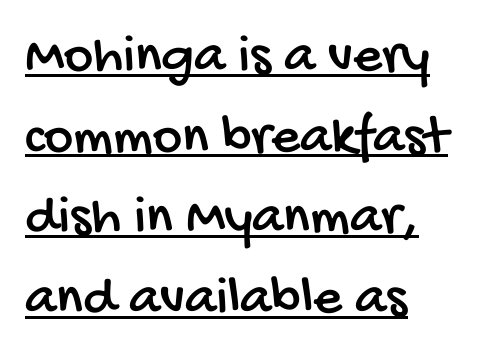
Q: Is the typeface a serif or a sans-serif typeface? A: Sans-serif.
Q: Is the text underlined? A: Yes.
Q: How is the paragraph aligned? A: Left-aligned.
Q: Is the spacing between letters normal or unusually wide? A: Normal.
Q: Is the spacing between lines tight, normal or loose? A: Normal.
Q: Width (condensed, normal, or wide)? A: Condensed.
Q: Stroke contrast? A: Low.
Q: x-height? A: Large.
Q: Monospaced? A: No.
